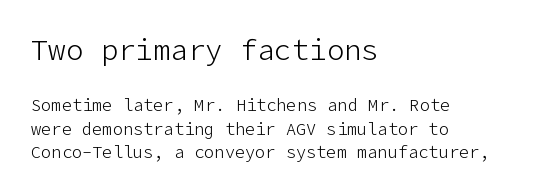
The image shows 29 px light sans-serif type, upright; set left-aligned, normal line spacing (1.38x), normal letter spacing, not underlined; the first (top) block is 1.71x larger; low stroke contrast and a medium x-height.
